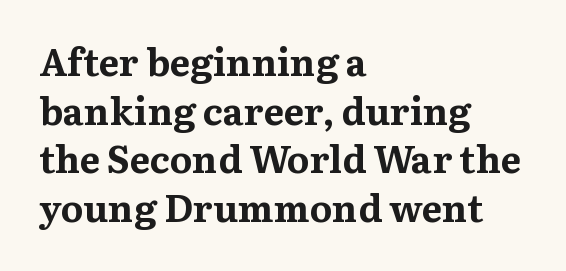
A student would call this left alignment; a typographer would say flush left, rag right. Check the space under the baseline: it is left empty. The typography opts for an upright posture over an oblique one. The glyphs have the mass of a bold cut.
